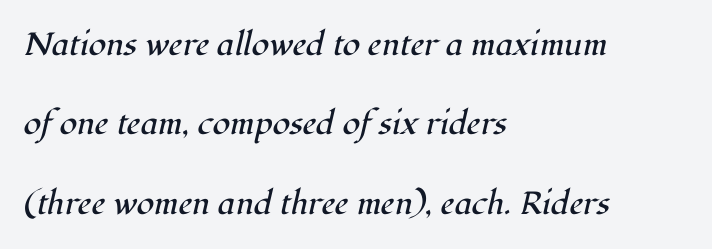
The image shows 32 px regular-weight serif type, italic (leaning right); set left-aligned, loose line spacing (2.48x), normal letter spacing, not underlined; high stroke contrast and a medium x-height.
